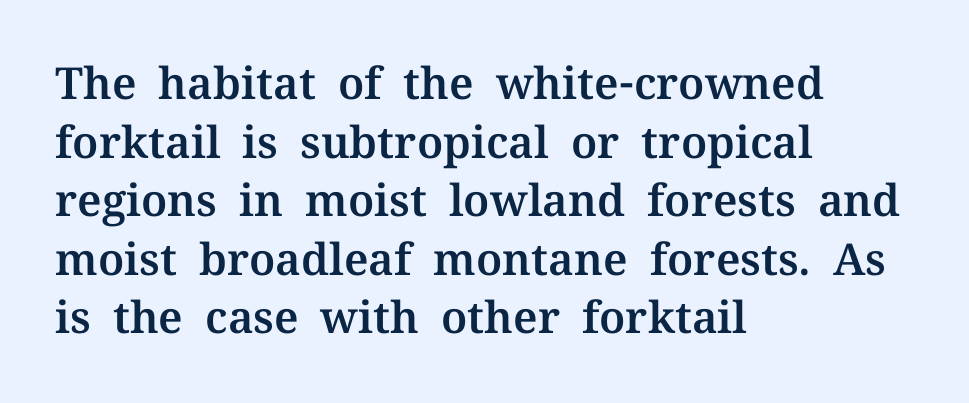
The image shows 44 px serif type, upright; set left-aligned, normal line spacing (1.33x), normal letter spacing, not underlined; medium stroke contrast and a medium x-height.
